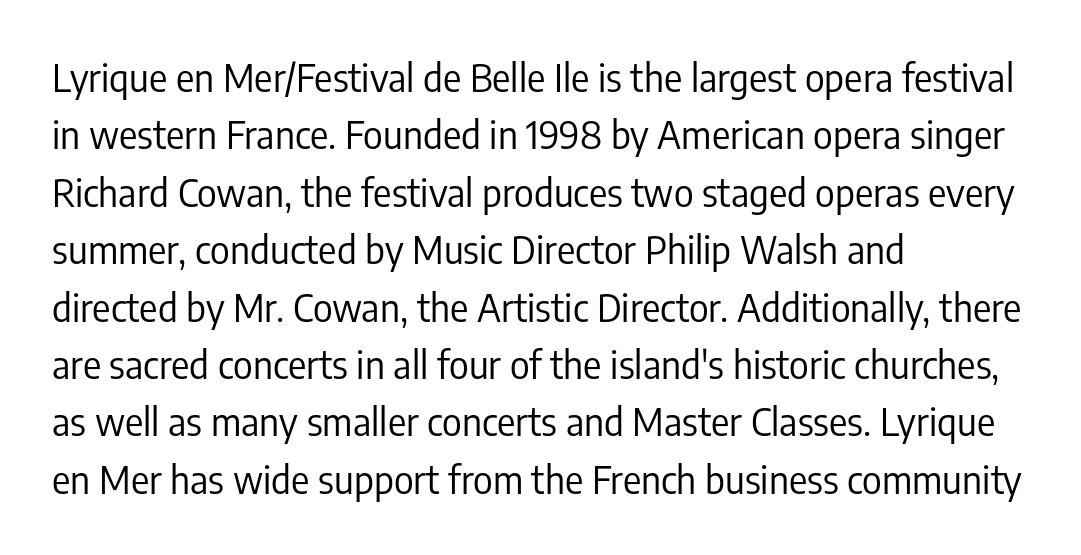
The image shows 38 px regular-weight, condensed sans-serif type, upright; set left-aligned, normal line spacing (1.51x), normal letter spacing, not underlined; low stroke contrast and a medium x-height.
